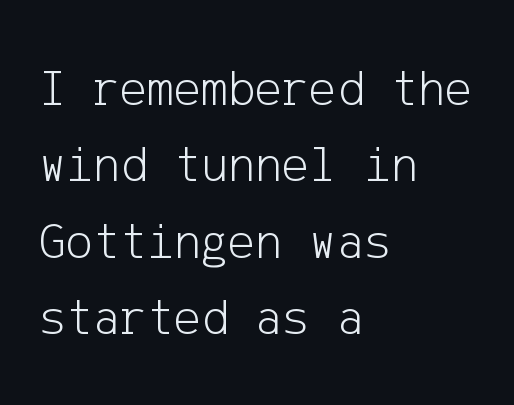
The image shows 51 px light sans-serif type, upright; set left-aligned, normal line spacing (1.5x), normal letter spacing, not underlined; low stroke contrast and a medium x-height.
